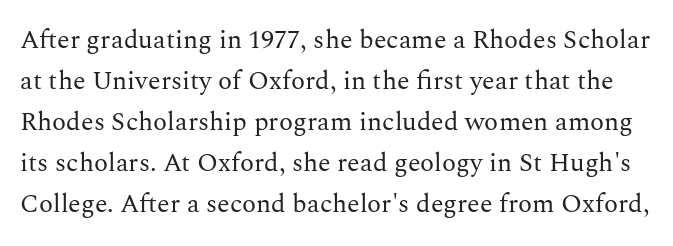
The image shows 26 px text type, upright; set normal line spacing (1.58x), normal letter spacing, not underlined.
